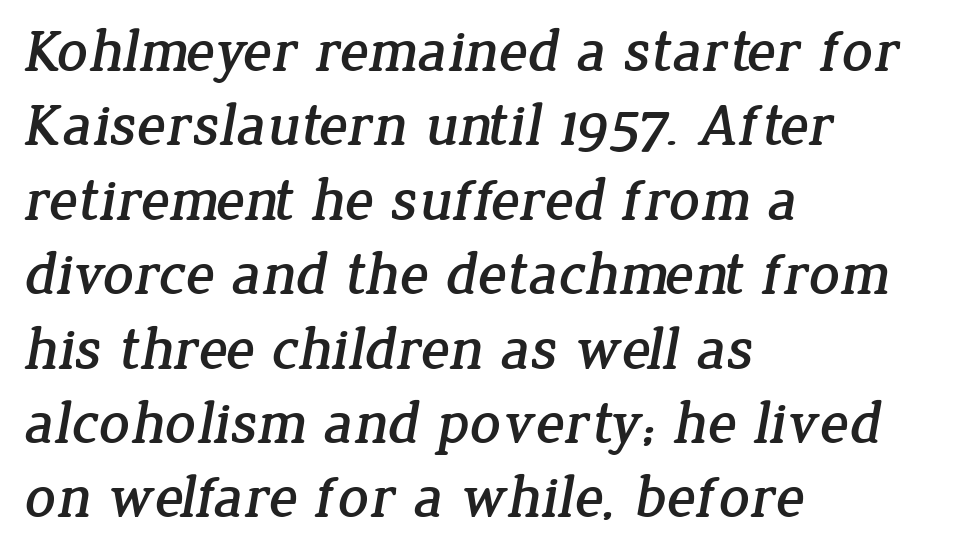
{"serif": "yes", "width": "normal", "stroke_contrast": "low", "x_height": "medium", "monospaced": "no", "underline": "no", "align": "left", "line_spacing_ratio": 1.24, "letter_spacing": "normal", "letter_spacing_em": 0.0, "glyph_px": 60}
